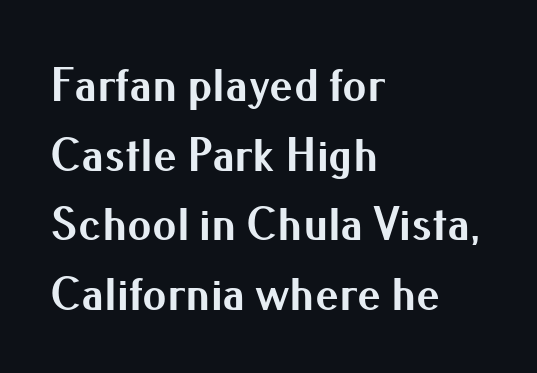
{"serif": "no", "italic": "no", "bold": "yes", "weight": "bold", "width": "normal", "stroke_contrast": "medium", "x_height": "small", "monospaced": "no", "underline": "no", "align": "left", "line_spacing": "normal", "line_spacing_ratio": 1.45, "letter_spacing": "normal", "letter_spacing_em": 0.0, "glyph_px": 48}
